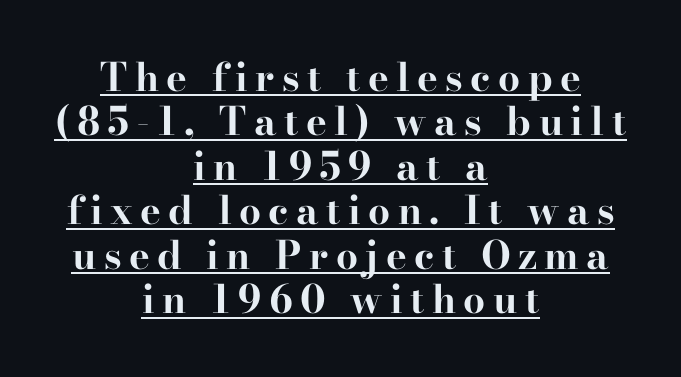
{"serif": "yes", "italic": "no", "bold": "yes", "weight": "bold", "width": "wide", "stroke_contrast": "high", "x_height": "small", "monospaced": "no", "underline": "yes", "align": "center", "line_spacing": "tight", "line_spacing_ratio": 1.14, "glyph_px": 39}
